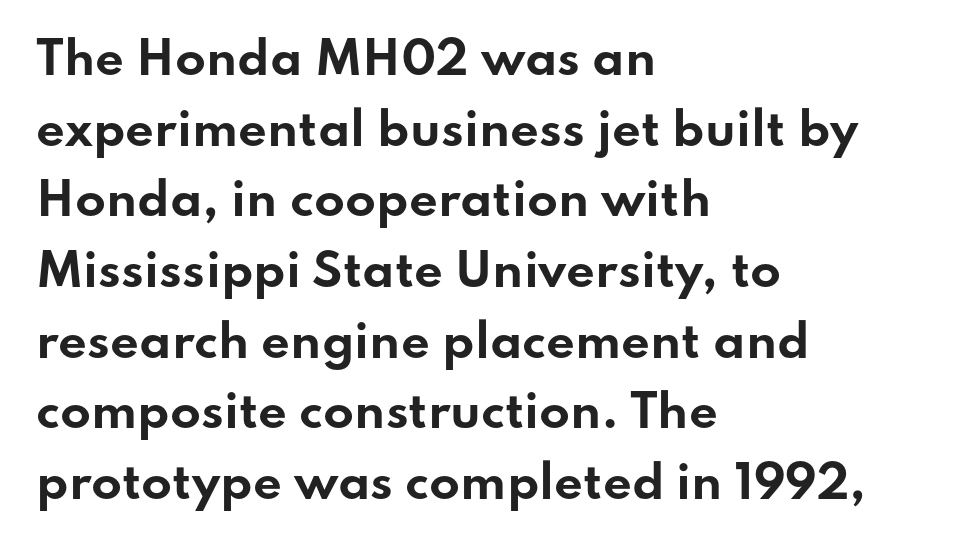
{"serif": "no", "italic": "no", "bold": "yes", "weight": "bold", "width": "wide", "stroke_contrast": "low", "x_height": "small", "monospaced": "no", "underline": "no", "align": "left", "line_spacing": "normal", "line_spacing_ratio": 1.57, "letter_spacing": "normal", "letter_spacing_em": 0.0, "glyph_px": 45}
